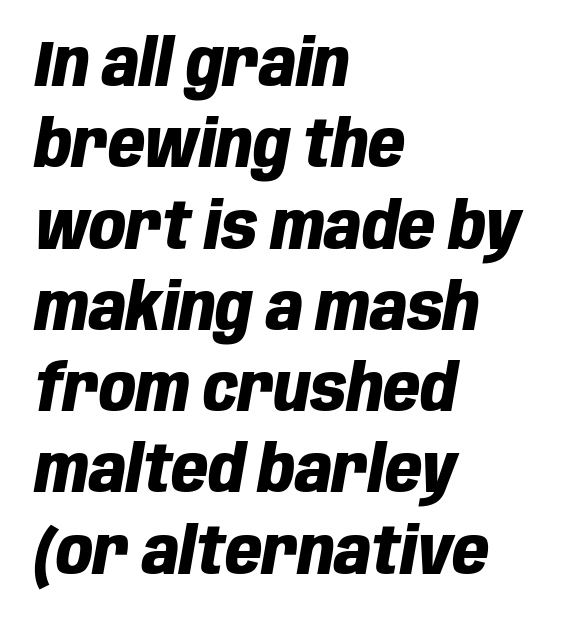
{"italic": "yes", "lean": "right", "slant_degrees": 10, "bold": "yes", "weight": "heavy", "width": "condensed", "stroke_contrast": "low", "x_height": "large", "monospaced": "no", "underline": "no", "align": "left", "line_spacing": "normal", "line_spacing_ratio": 1.27, "letter_spacing": "normal", "letter_spacing_em": 0.0, "glyph_px": 64}
